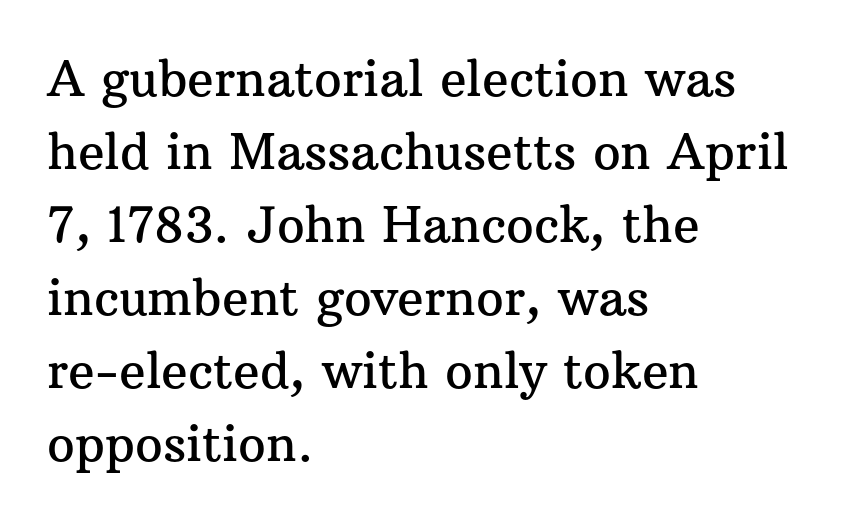
Q: Is the text italic (slanted)? A: No, it is upright.
Q: Is the typeface a serif or a sans-serif typeface? A: Serif.
Q: Is the text underlined? A: No.
Q: How is the paragraph aligned? A: Left-aligned.
Q: Is the spacing between letters normal or unusually wide? A: Normal.
Q: Is the spacing between lines tight, normal or loose? A: Normal.
Q: Width (condensed, normal, or wide)? A: Normal.
Q: Stroke contrast? A: Medium.
Q: x-height? A: Medium.
Q: Monospaced? A: No.
